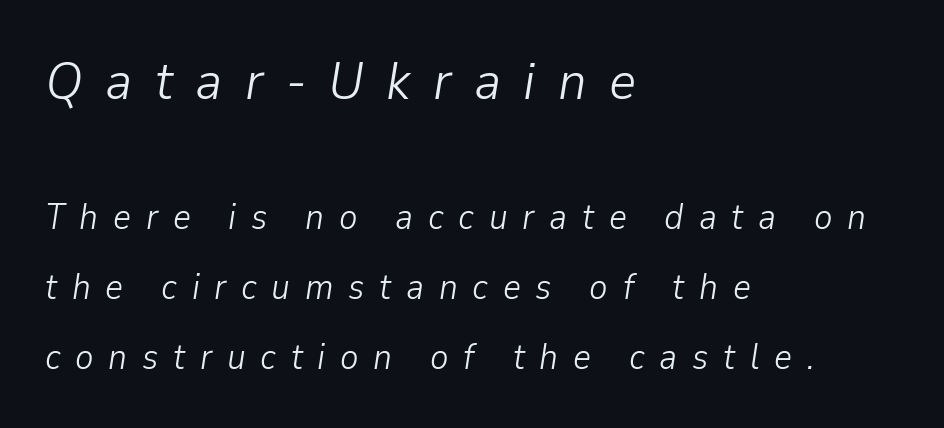
{"italic": "yes", "lean": "right", "slant_degrees": 9, "bold": "no", "weight": "light", "width": "normal", "stroke_contrast": "low", "x_height": "medium", "monospaced": "no", "underline": "no", "align": "left", "line_spacing": "loose", "line_spacing_ratio": 2.0, "letter_spacing": "wide", "letter_spacing_em": 0.42, "larger_block": "first", "size_ratio": 1.51, "glyph_px": 53}
